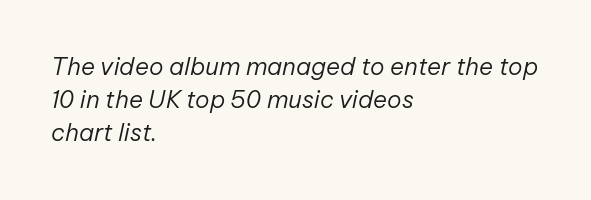
The characters are drawn with everyday or finer stroke widths. Quick note: interline space is typical. These lines keep a tight, regular rhythm from letter to letter. Does the copy run flush right? No — it runs flush left. In terms of posture, this sample is oblique. Any mark beneath the type? The region is blank.
